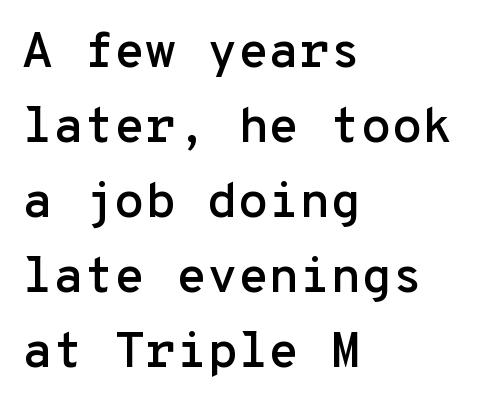
{"serif": "no", "italic": "no", "width": "normal", "stroke_contrast": "low", "x_height": "medium", "monospaced": "yes", "underline": "no", "align": "left", "line_spacing": "normal", "line_spacing_ratio": 1.5, "letter_spacing": "normal", "letter_spacing_em": 0.0, "glyph_px": 50}
